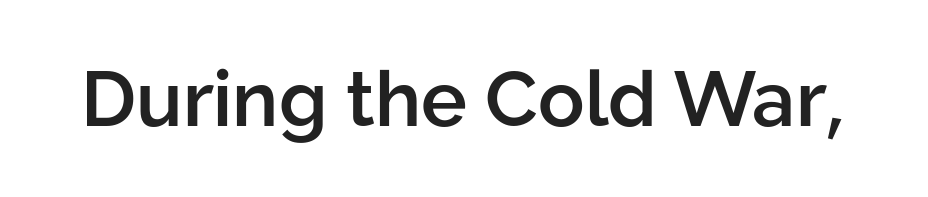
This is sans-serif lettering, the kind often seen on screens and signage. The passage shown is semibold, sitting just below true bold. Varying glyph widths throughout — classic text-font behaviour. Underline: absent.
